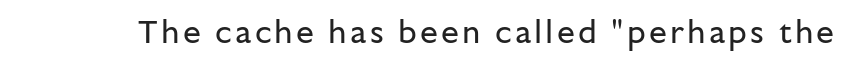
Q: Is the text bold? A: No.
Q: Is the text italic (slanted)? A: No, it is upright.
Q: Is the typeface a serif or a sans-serif typeface? A: Sans-serif.
Q: Is the text underlined? A: No.
Q: Width (condensed, normal, or wide)? A: Normal.
Q: Stroke contrast? A: Low.
Q: x-height? A: Medium.
Q: Monospaced? A: No.
